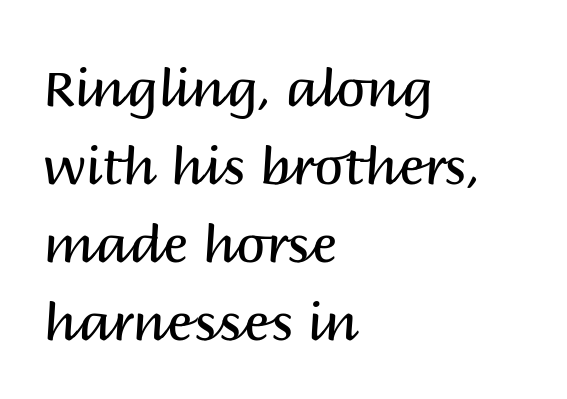
Q: Is the text bold? A: No.
Q: Is the text italic (slanted)? A: Yes.
Q: Is the typeface a serif or a sans-serif typeface? A: Sans-serif.
Q: Is the text underlined? A: No.
Q: How is the paragraph aligned? A: Left-aligned.
Q: Is the spacing between letters normal or unusually wide? A: Normal.
Q: Is the spacing between lines tight, normal or loose? A: Normal.
Q: Width (condensed, normal, or wide)? A: Normal.
Q: Stroke contrast? A: Medium.
Q: x-height? A: Large.
Q: Monospaced? A: No.
